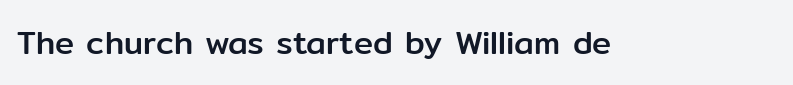
The image shows 32 px sans-serif type, upright; set normal letter spacing, not underlined; low stroke contrast and a medium x-height.
